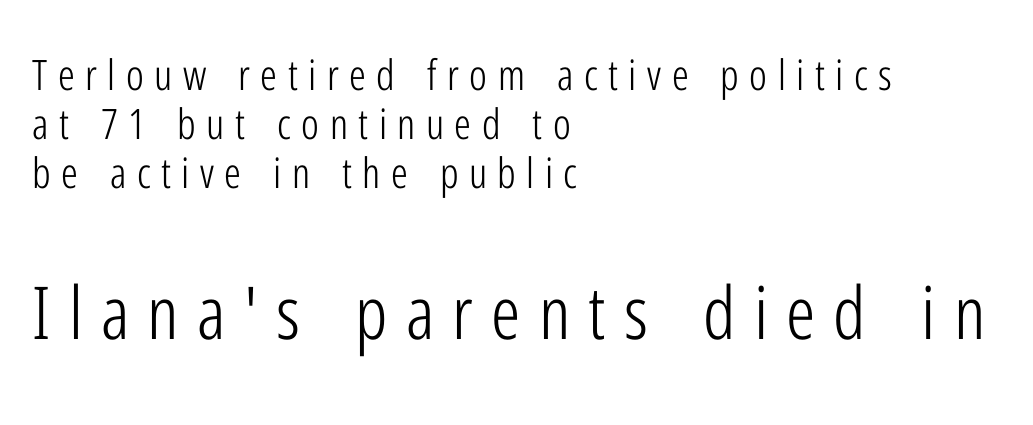
Q: Is the text bold? A: No.
Q: Is the text italic (slanted)? A: No, it is upright.
Q: Is the typeface a serif or a sans-serif typeface? A: Sans-serif.
Q: Is the text underlined? A: No.
Q: How is the paragraph aligned? A: Left-aligned.
Q: Is the spacing between letters normal or unusually wide? A: Unusually wide.
Q: Which block of text is set in a larger size, the first (top) or the second (bottom)? A: The second (bottom) one.
Q: Width (condensed, normal, or wide)? A: Condensed.
Q: Stroke contrast? A: Low.
Q: x-height? A: Medium.
Q: Monospaced? A: No.
